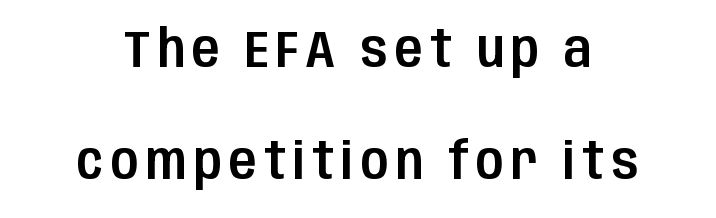
The image shows 51 px condensed sans-serif type, upright; set centered, loose line spacing (2.19x), not underlined; low stroke contrast and a large x-height.
